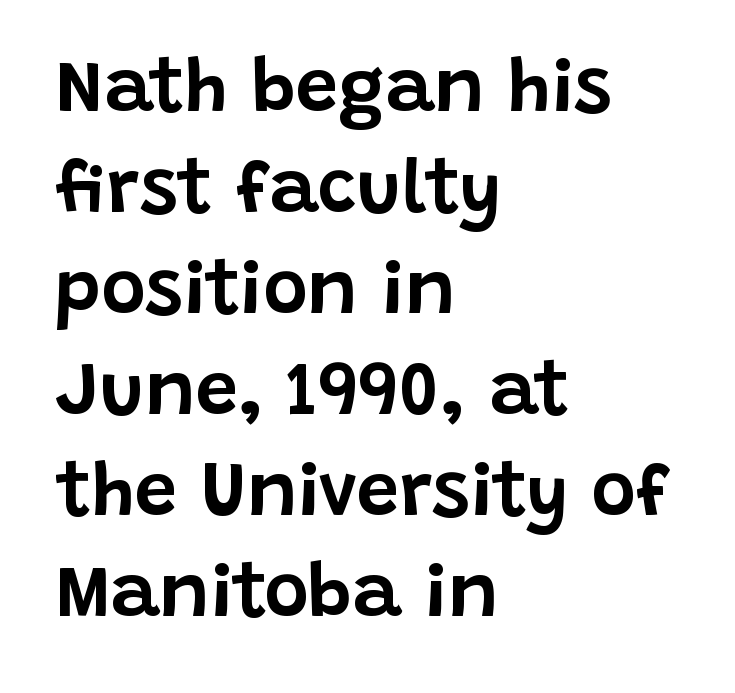
Q: Is the text italic (slanted)? A: No, it is upright.
Q: Is the typeface a serif or a sans-serif typeface? A: Sans-serif.
Q: Is the text underlined? A: No.
Q: How is the paragraph aligned? A: Left-aligned.
Q: Is the spacing between letters normal or unusually wide? A: Normal.
Q: Is the spacing between lines tight, normal or loose? A: Normal.
Q: Width (condensed, normal, or wide)? A: Normal.
Q: Stroke contrast? A: Low.
Q: x-height? A: Large.
Q: Monospaced? A: No.
